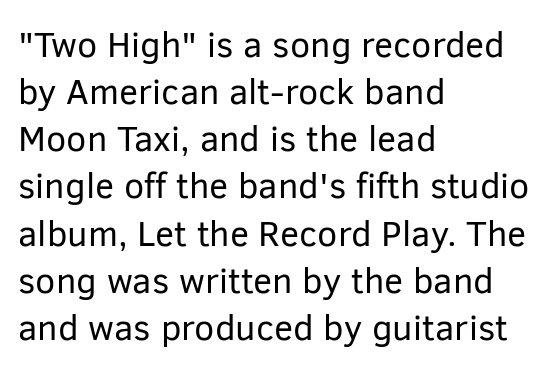
{"serif": "no", "italic": "no", "bold": "no", "weight": "regular", "width": "normal", "stroke_contrast": "low", "x_height": "medium", "monospaced": "no", "underline": "no", "align": "left", "line_spacing": "normal", "line_spacing_ratio": 1.31, "letter_spacing": "normal", "letter_spacing_em": 0.0, "glyph_px": 36}
